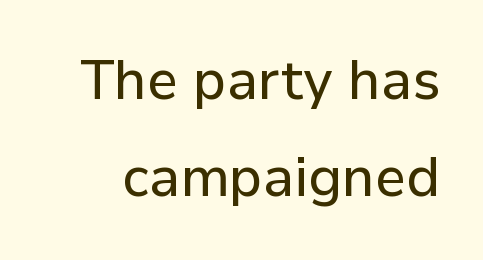
You could not count columns in this text — the font is proportionally spaced. This sample uses plain, unmodified letter spacing. The font family rendered here belongs to the sans-serif group. Beneath every word, the page is bare.
